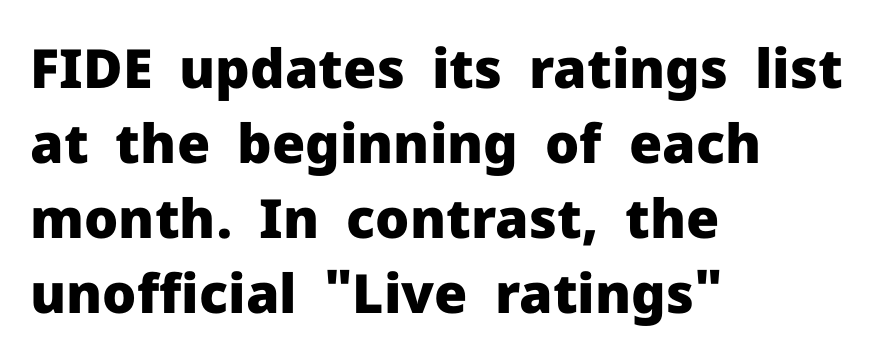
The image shows 54 px heavy sans-serif type, upright; set left-aligned, normal line spacing (1.39x), normal letter spacing, not underlined; low stroke contrast and a medium x-height.
